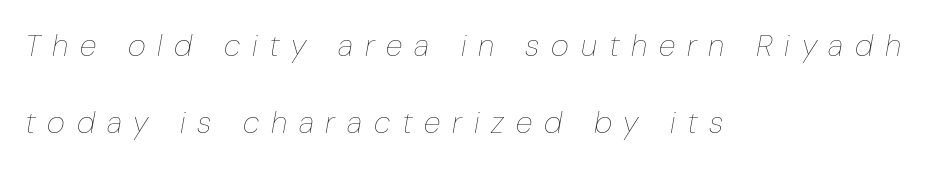
{"italic": "yes", "lean": "right", "slant_degrees": 10, "bold": "no", "weight": "thin", "width": "condensed", "stroke_contrast": "low", "x_height": "medium", "monospaced": "no", "underline": "no", "align": "left", "line_spacing": "loose", "line_spacing_ratio": 2.49, "letter_spacing": "wide", "letter_spacing_em": 0.38, "glyph_px": 31}
